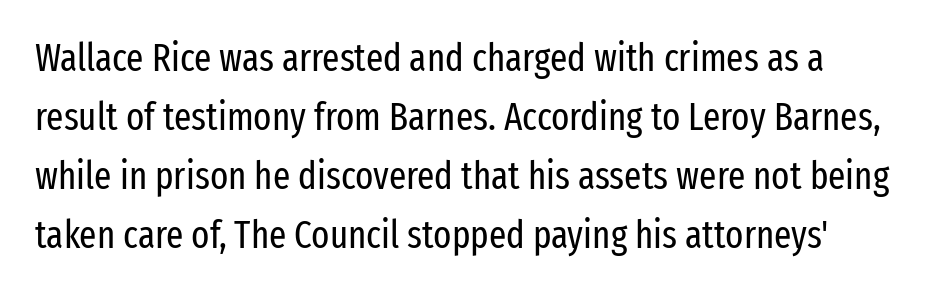
Is this a fixed-width face? No — the glyphs have proportional, varying widths. The area under the type is left untouched. The letterforms sit at book weight or below. Rows of type keep a routine distance in the vertical direction. The lettering stays uniformly vertical, giving the passage a roman look.
